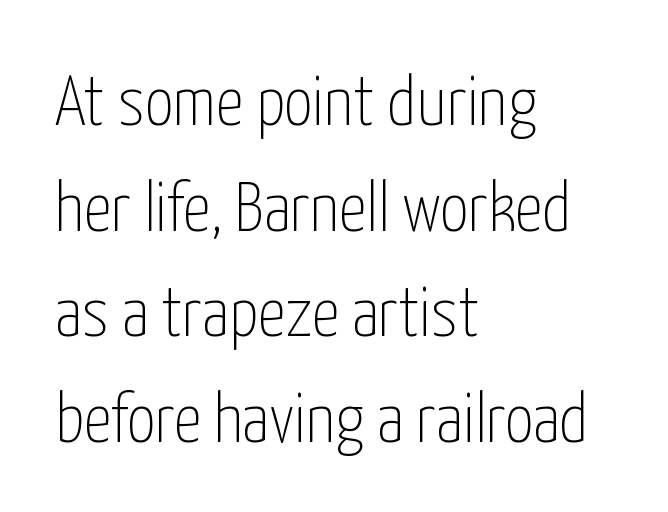
The lines in this sample share a left origin and differ only in where they stop. Unlike a traditional serif, this face leaves its strokes unadorned. No chunkiness to these letters — they're not bold. The type sits square on the baseline with zero lean.
